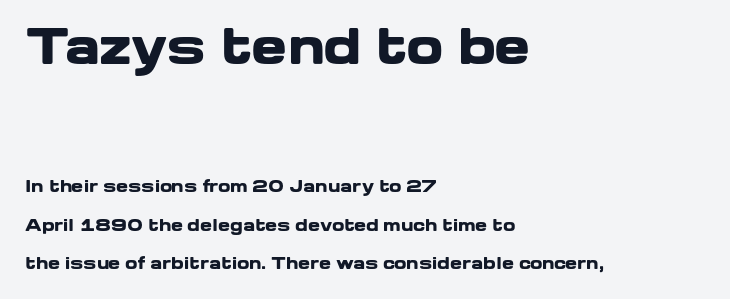
{"serif": "no", "italic": "no", "bold": "yes", "weight": "heavy", "width": "wide", "stroke_contrast": "low", "x_height": "medium", "monospaced": "no", "underline": "no", "align": "left", "line_spacing": "loose", "line_spacing_ratio": 2.41, "letter_spacing": "normal", "letter_spacing_em": 0.0, "larger_block": "first", "size_ratio": 3.0, "glyph_px": 48}
